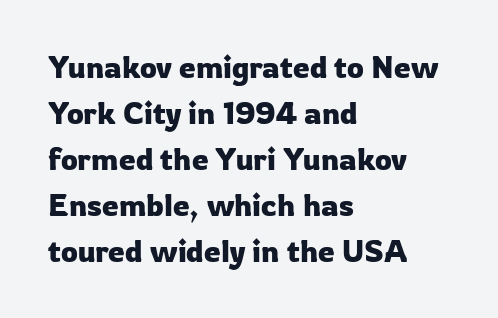
The image shows 30 px sans-serif type, upright; set left-aligned, normal line spacing (1.53x), normal letter spacing, not underlined; low stroke contrast and a medium x-height.
